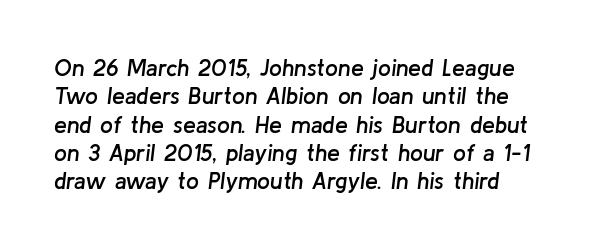
{"italic": "yes", "lean": "right", "slant_degrees": 8, "bold": "semi", "underline": "no", "line_spacing_ratio": 1.23, "letter_spacing": "normal", "letter_spacing_em": 0.0, "glyph_px": 23}
